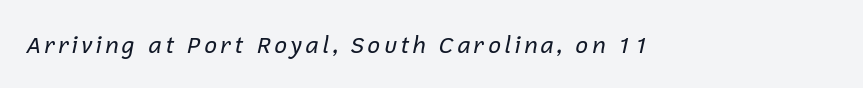
{"italic": "yes", "lean": "right", "slant_degrees": 12, "bold": "no", "underline": "no", "glyph_px": 23}
